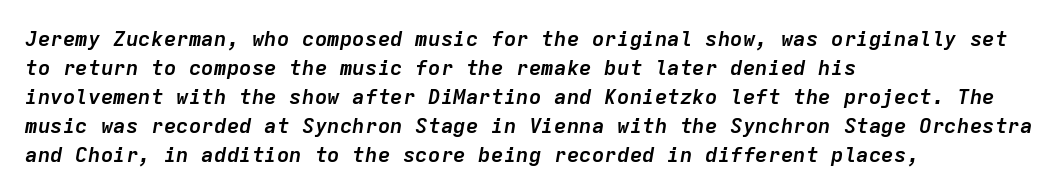
{"italic": "yes", "lean": "right", "slant_degrees": 9, "bold": "yes", "underline": "no", "align": "left", "line_spacing": "normal", "line_spacing_ratio": 1.38, "letter_spacing": "normal", "letter_spacing_em": 0.0, "glyph_px": 21}
